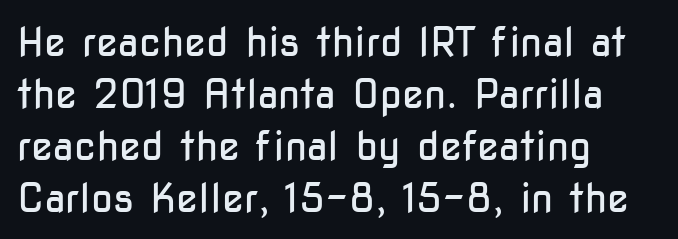
The passage shown stacks its lines at a standard gap. The letters look calm and open, with moderate or lighter stems. Regarding serifs, this sample does without them. Characters remain perfectly vertical along every line. Here the designer chose a conventional face with non-uniform glyph widths. The ragged edge is on the right, which tells us the setting is flush left.
